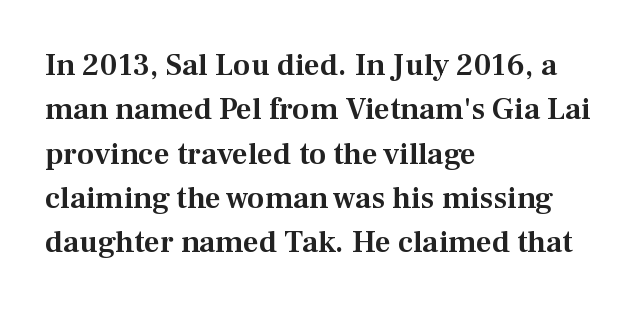
{"serif": "yes", "italic": "no", "width": "normal", "stroke_contrast": "medium", "x_height": "medium", "monospaced": "no", "underline": "no", "align": "left", "line_spacing": "normal", "line_spacing_ratio": 1.43, "letter_spacing": "normal", "letter_spacing_em": 0.0, "glyph_px": 31}
